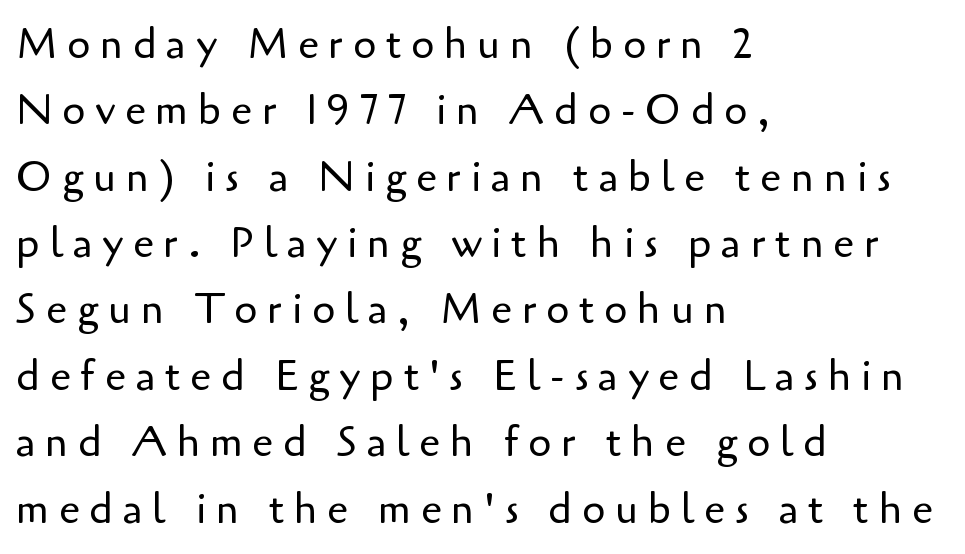
The image shows 42 px regular-weight sans-serif type, upright; set left-aligned, normal line spacing (1.58x), unusually wide letter spacing (+0.23 em), not underlined; low stroke contrast and a small x-height.
